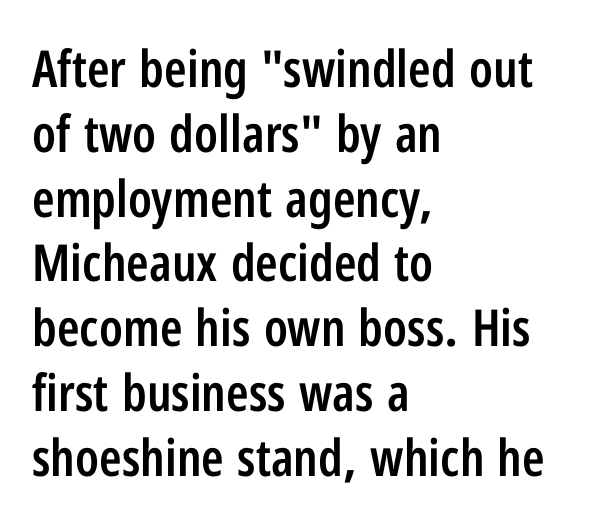
Caption: multi-line text, flush left, ragged right. Its strokes are somewhat broadened, the hallmark of semibold type. Vertical strokes here are truly vertical. Note the varied advance widths — an 'i' is clearly narrower than an 'm'. Glance below the letters and you will spot only blank space.
